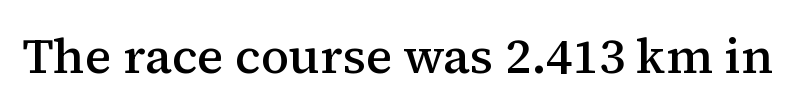
The image shows 49 px semibold serif type, upright; set normal letter spacing, not underlined; medium stroke contrast and a medium x-height.
